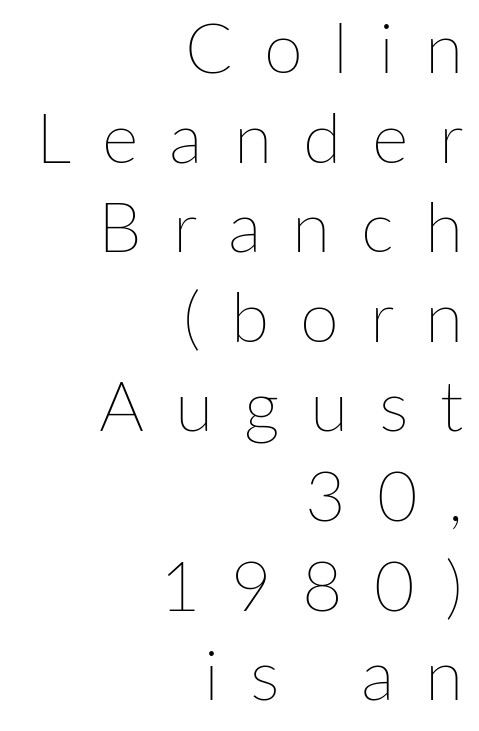
{"italic": "no", "bold": "no", "weight": "thin", "width": "normal", "stroke_contrast": "low", "x_height": "medium", "monospaced": "no", "underline": "no", "align": "right", "line_spacing": "normal", "line_spacing_ratio": 1.28, "letter_spacing": "wide", "letter_spacing_em": 0.44, "glyph_px": 70}
